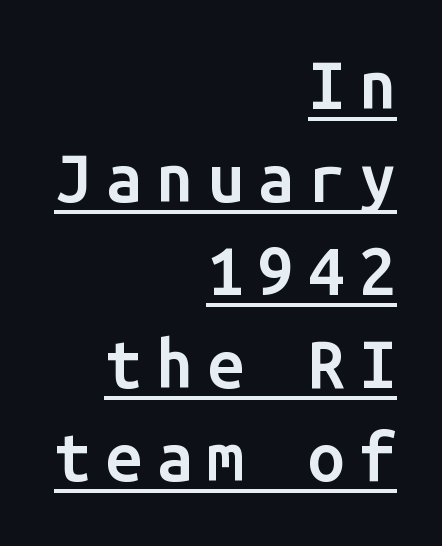
Q: Is the text bold? A: Semi-bold.
Q: Is the text italic (slanted)? A: No, it is upright.
Q: Is the typeface a serif or a sans-serif typeface? A: Sans-serif.
Q: Is the text underlined? A: Yes.
Q: How is the paragraph aligned? A: Right-aligned.
Q: Is the spacing between letters normal or unusually wide? A: Unusually wide.
Q: Is the spacing between lines tight, normal or loose? A: Normal.
Q: Width (condensed, normal, or wide)? A: Normal.
Q: Stroke contrast? A: Low.
Q: x-height? A: Medium.
Q: Monospaced? A: Yes.
